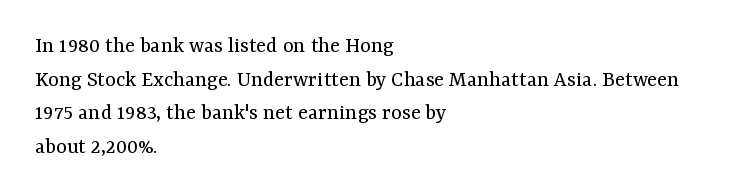
Q: Is the text bold? A: No.
Q: Is the text italic (slanted)? A: No, it is upright.
Q: Is the text underlined? A: No.
Q: How is the paragraph aligned? A: Left-aligned.
Q: Is the spacing between letters normal or unusually wide? A: Normal.
Q: Is the spacing between lines tight, normal or loose? A: Normal.
